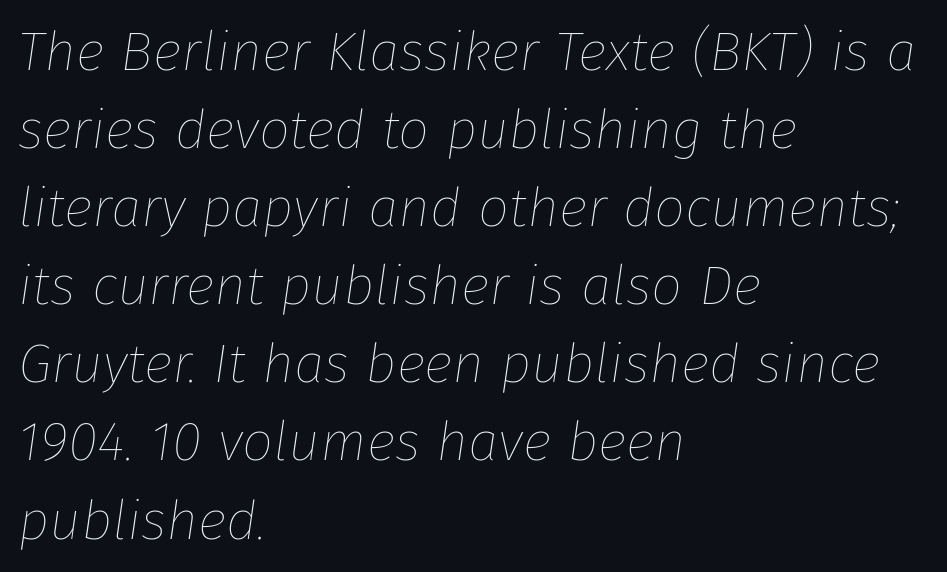
The image shows 55 px thin type, italic (leaning right); set left-aligned, normal line spacing (1.42x), normal letter spacing, not underlined; low stroke contrast and a medium x-height.
